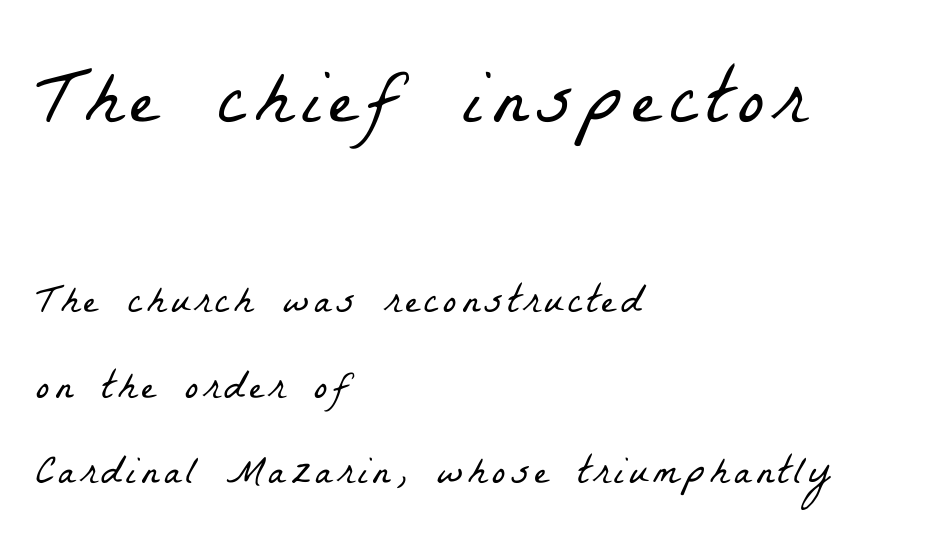
Spacing verdict: proportional, widths tailored to each character. Here the first block reads like a headline and the second like body copy. The space between consecutive lines is lavish. Short and long lines alike share a common starting point at left. The face looks like a standard text weight, possibly lighter. Beneath every word, the page is bare.
